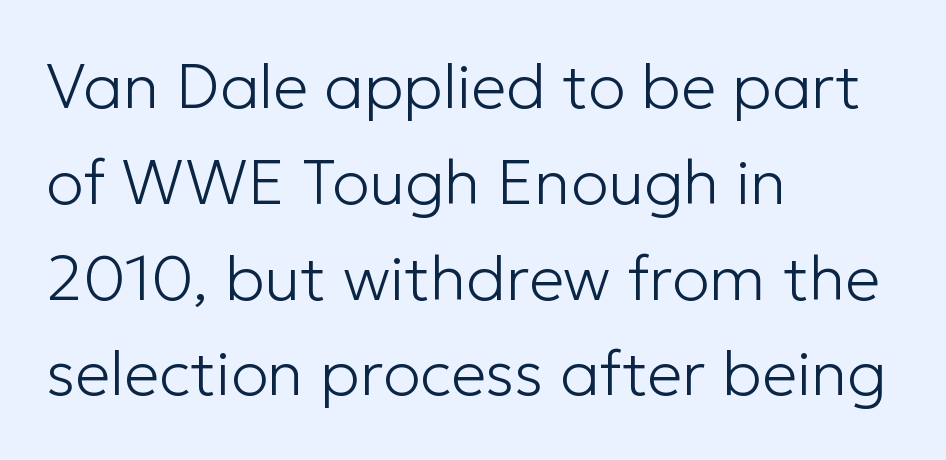
{"serif": "no", "italic": "no", "bold": "no", "weight": "light", "width": "normal", "stroke_contrast": "low", "x_height": "medium", "monospaced": "no", "underline": "no", "align": "left", "line_spacing": "normal", "line_spacing_ratio": 1.52, "letter_spacing": "normal", "letter_spacing_em": 0.0, "glyph_px": 63}
